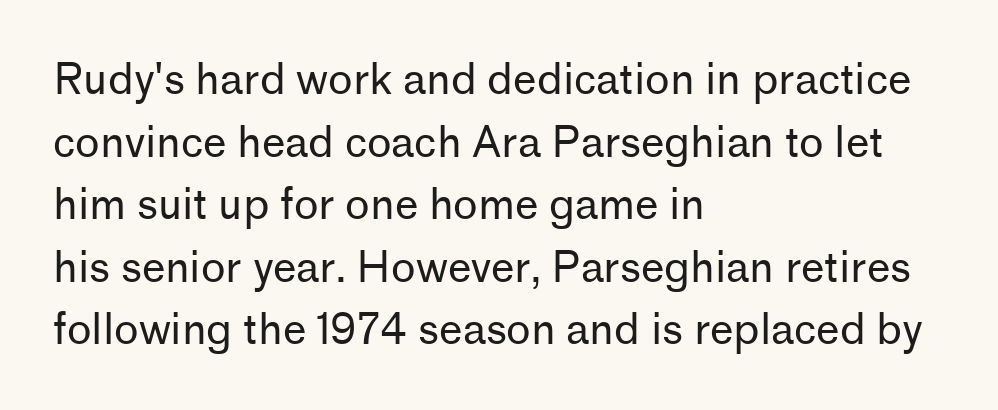
The image shows 42 px regular-weight sans-serif type, upright; set left-aligned, normal line spacing (1.49x), normal letter spacing, not underlined; low stroke contrast and a medium x-height.
